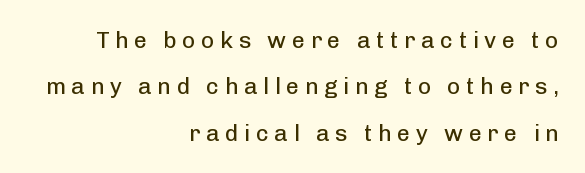
{"italic": "no", "bold": "no", "underline": "no", "align": "right", "line_spacing": "loose", "line_spacing_ratio": 2.02, "letter_spacing": "wide", "letter_spacing_em": 0.24, "glyph_px": 23}
